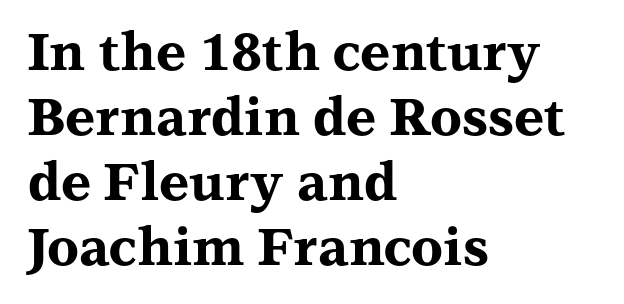
The image shows 52 px bold, wide serif type, upright; set left-aligned, normal line spacing (1.25x), normal letter spacing, not underlined; medium stroke contrast and a medium x-height.
